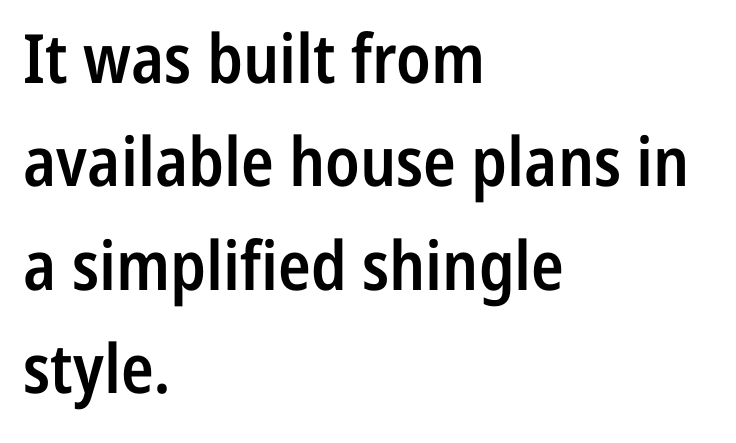
The image shows 68 px semibold, condensed sans-serif type, upright; set left-aligned, normal line spacing (1.52x), normal letter spacing, not underlined; low stroke contrast and a medium x-height.
